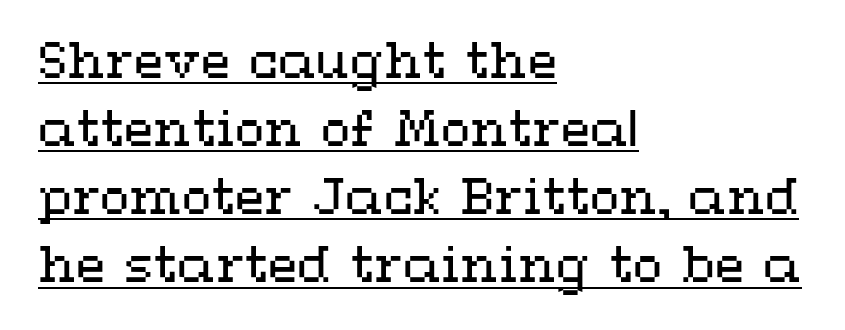
Students, note that the glyphs here touch the page at normal intervals. The rag falls on the right side of this text block. The passage shown is typed in a proportional face where columns would drift. You can tell it's not italic because the verticals are truly vertical. The words here are underlined.
